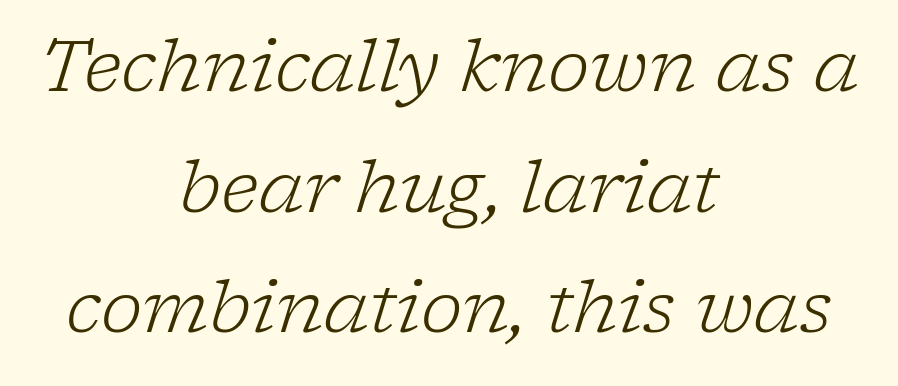
{"serif": "yes", "italic": "yes", "lean": "right", "slant_degrees": 17, "bold": "no", "weight": "light", "width": "normal", "stroke_contrast": "low", "x_height": "medium", "monospaced": "no", "underline": "no", "align": "center", "line_spacing": "normal", "line_spacing_ratio": 1.7, "letter_spacing": "normal", "letter_spacing_em": 0.0, "glyph_px": 71}
